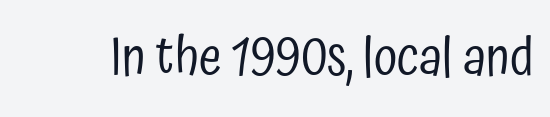
The image shows 52 px regular-weight, condensed sans-serif type, upright; set normal letter spacing, not underlined; low stroke contrast and a medium x-height.
